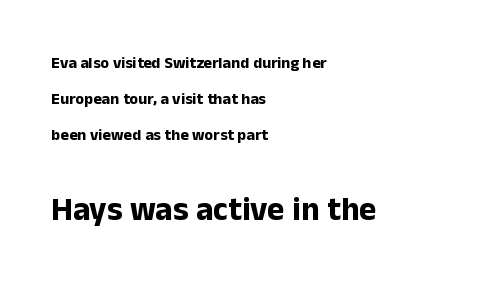
The passage shown is typed in a proportional face where columns would drift. Heft: maximum for text — a bold. Compared with typical body copy, the letter spacing here is the same. Does the type have serifs? No, each stem ends abruptly. This block would shrink considerably if given ordinary leading; it's expanded now.
